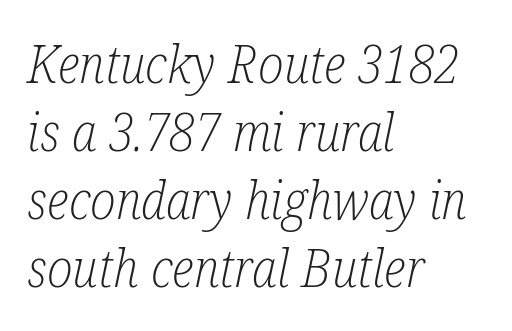
{"serif": "yes", "italic": "yes", "lean": "right", "slant_degrees": 12, "bold": "no", "weight": "light", "width": "condensed", "stroke_contrast": "low", "x_height": "medium", "monospaced": "no", "underline": "no", "align": "left", "line_spacing": "normal", "line_spacing_ratio": 1.31, "letter_spacing": "normal", "letter_spacing_em": 0.0, "glyph_px": 52}
